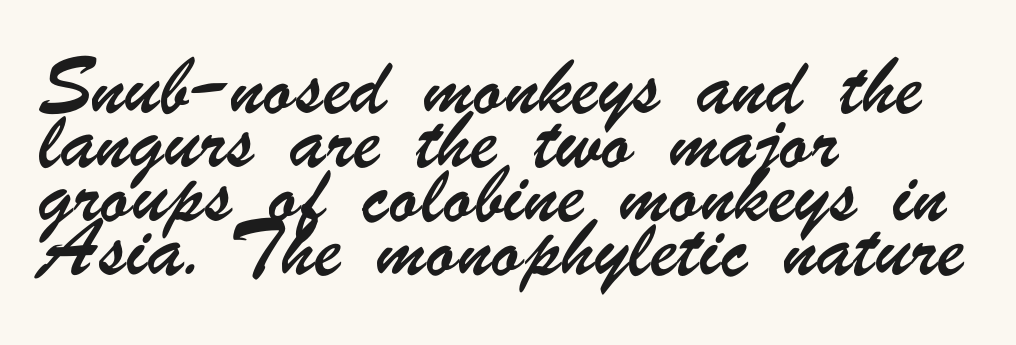
{"serif": "no", "width": "condensed", "stroke_contrast": "low", "x_height": "small", "monospaced": "no", "underline": "no", "align": "left", "line_spacing": "normal", "line_spacing_ratio": 1.5, "letter_spacing": "normal", "letter_spacing_em": 0.0, "glyph_px": 36}
